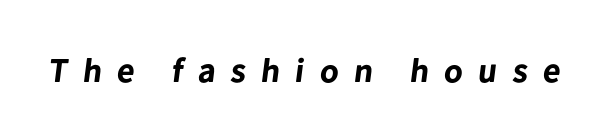
Q: Is the text bold? A: Yes.
Q: Is the typeface a serif or a sans-serif typeface? A: Sans-serif.
Q: Is the text underlined? A: No.
Q: Is the spacing between letters normal or unusually wide? A: Unusually wide.
Q: Width (condensed, normal, or wide)? A: Normal.
Q: Stroke contrast? A: Low.
Q: x-height? A: Medium.
Q: Monospaced? A: No.
